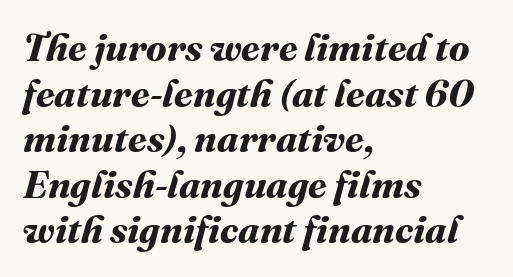
{"bold": "yes", "weight": "bold", "width": "normal", "stroke_contrast": "medium", "x_height": "medium", "monospaced": "no", "underline": "no", "align": "left", "line_spacing_ratio": 1.2, "letter_spacing": "normal", "letter_spacing_em": 0.0, "glyph_px": 38}
